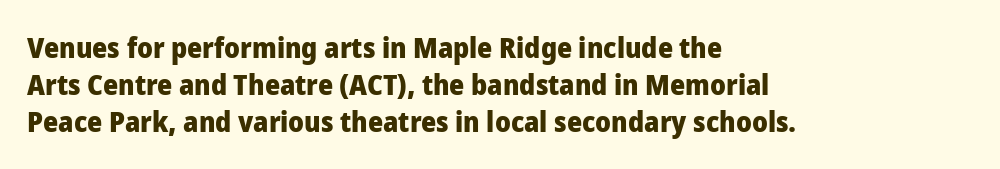
{"serif": "no", "italic": "no", "bold": "yes", "weight": "heavy", "width": "normal", "stroke_contrast": "low", "x_height": "medium", "monospaced": "no", "underline": "no", "align": "left", "line_spacing": "normal", "line_spacing_ratio": 1.28, "letter_spacing": "normal", "letter_spacing_em": 0.0, "glyph_px": 29}
